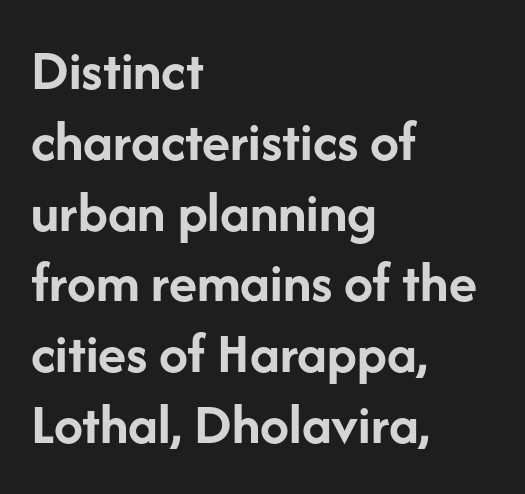
{"serif": "no", "italic": "no", "bold": "yes", "weight": "semibold", "width": "normal", "stroke_contrast": "low", "x_height": "medium", "monospaced": "no", "underline": "no", "align": "left", "line_spacing_ratio": 1.22, "letter_spacing": "normal", "letter_spacing_em": 0.0, "glyph_px": 58}
